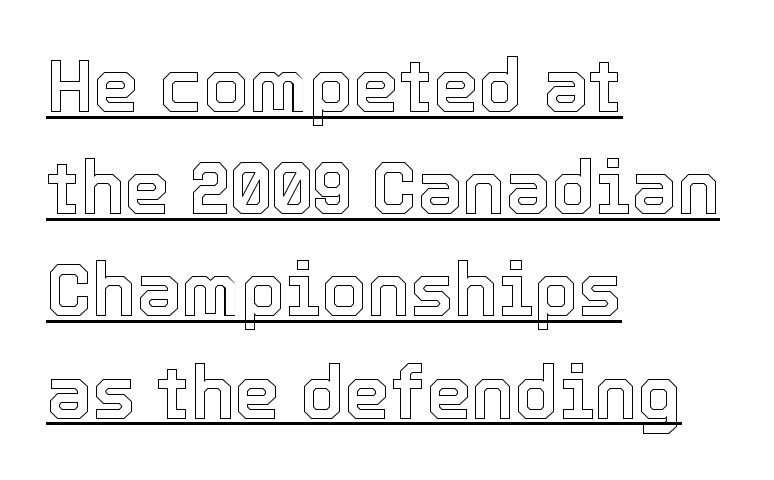
{"italic": "no", "width": "normal", "x_height": "medium", "monospaced": "no", "underline": "yes", "align": "left", "line_spacing": "normal", "line_spacing_ratio": 1.4, "letter_spacing": "normal", "letter_spacing_em": 0.0, "glyph_px": 73}
